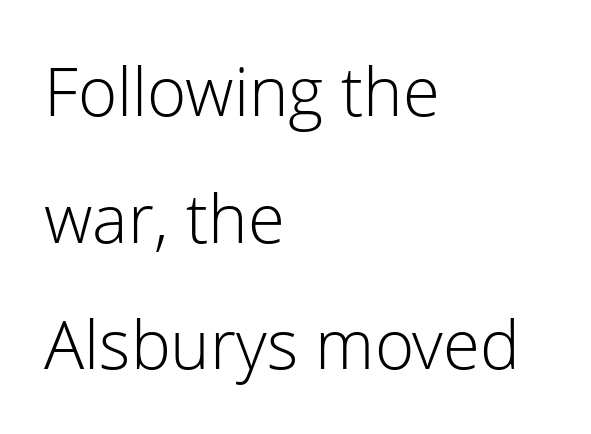
Nothing heavy about these letters — not bold at all. These lines stack with their left ends in a neat column. The lettering stays uniformly vertical, giving the passage a roman look. The words here are not underlined.
